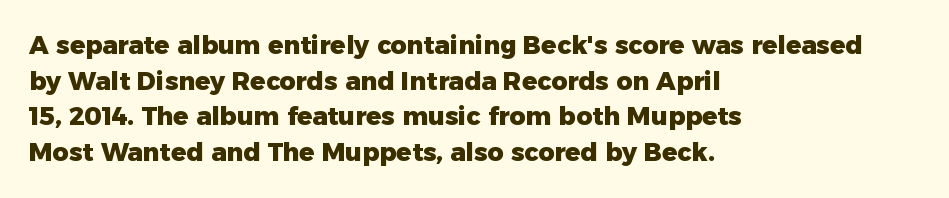
This rendering leaves character spacing at its baseline value. Any mark beneath the type? The region is blank. This is roman type, the default non-slanted kind. Pretty heavy lettering here — definitely bold. Notice how descenders clear the ascenders below comfortably — that's standard leading. All the whitespace from short lines collects on the right.
